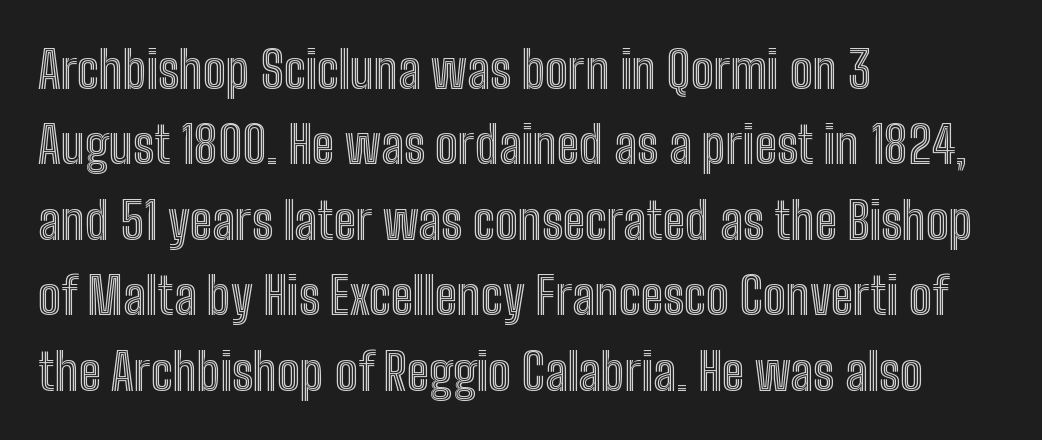
The image shows 51 px condensed type, upright; set left-aligned, normal line spacing (1.48x), normal letter spacing, not underlined; a medium x-height.
